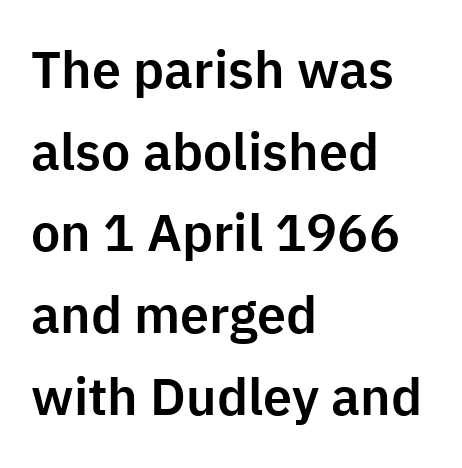
{"serif": "no", "italic": "no", "width": "normal", "stroke_contrast": "low", "x_height": "medium", "monospaced": "no", "underline": "no", "align": "left", "line_spacing": "normal", "line_spacing_ratio": 1.57, "letter_spacing": "normal", "letter_spacing_em": 0.0, "glyph_px": 52}
